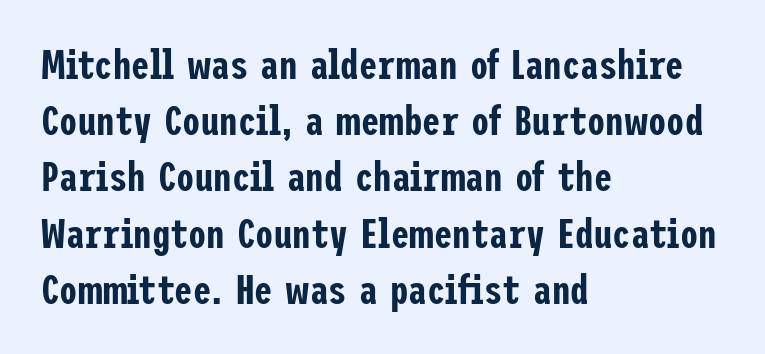
Plain, unruled lines of type. It's the straight-up-and-down kind of type. The rows are spaced the way most documents space them. In terms of letterspacing, this is plain default setting. Notice how the passage keeps a crisp vertical edge on the left only.
